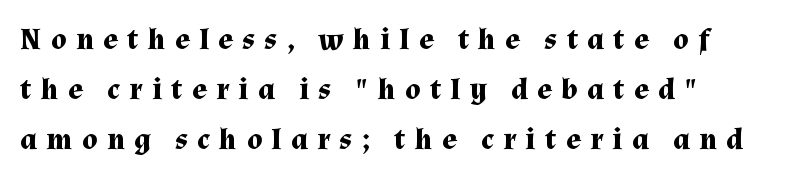
Q: Is the text bold? A: Yes.
Q: Is the text italic (slanted)? A: No, it is upright.
Q: Is the typeface a serif or a sans-serif typeface? A: Serif.
Q: Is the text underlined? A: No.
Q: How is the paragraph aligned? A: Left-aligned.
Q: Is the spacing between letters normal or unusually wide? A: Unusually wide.
Q: Is the spacing between lines tight, normal or loose? A: Normal.
Q: Width (condensed, normal, or wide)? A: Normal.
Q: Stroke contrast? A: Medium.
Q: x-height? A: Medium.
Q: Monospaced? A: No.
